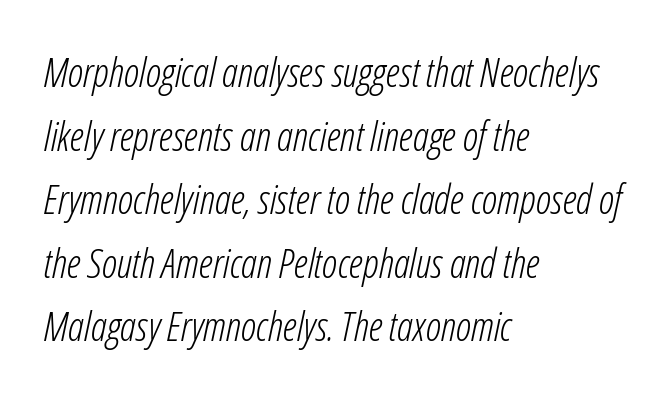
{"italic": "yes", "lean": "right", "slant_degrees": 12, "bold": "no", "weight": "light", "width": "condensed", "stroke_contrast": "low", "x_height": "medium", "monospaced": "no", "underline": "no", "align": "left", "line_spacing": "normal", "line_spacing_ratio": 1.59, "letter_spacing": "normal", "letter_spacing_em": 0.0, "glyph_px": 40}
